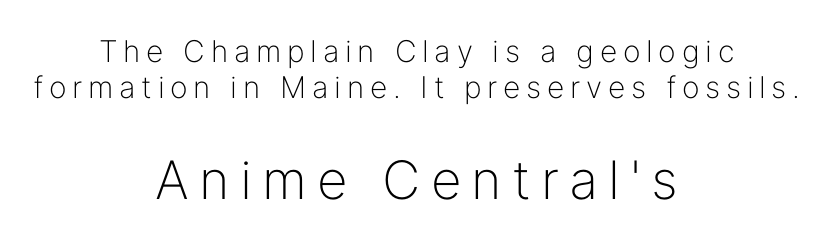
Note: no serifs on the glyphs. The weight would be labelled regular, book, light, or lighter still. The paragraph has two soft edges and a firm central axis. Varying glyph widths throughout — classic text-font behaviour. The axis of the letterforms is exactly vertical. If you squint, the bottom block still reads clearly — it's the larger of the two.
